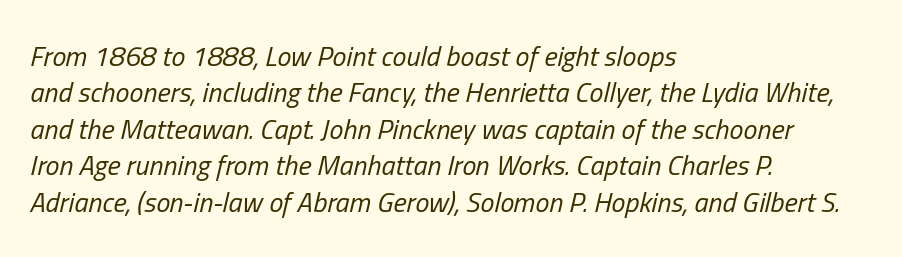
Letter spacing: default. Each line starts at the same left margin while the right side varies. Varying glyph widths throughout — classic text-font behaviour. Ink coverage per letter is moderate at most. A typesetter would mark this as italic.
